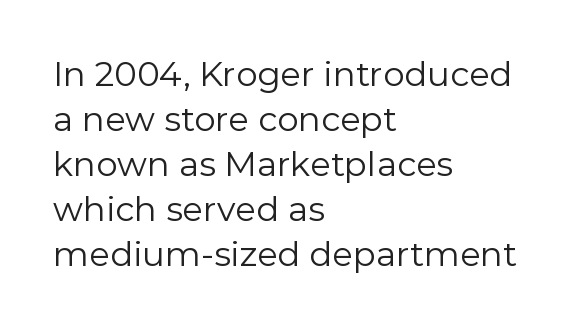
The image shows 34 px regular-weight sans-serif type, upright; set left-aligned, normal line spacing (1.32x), normal letter spacing, not underlined; a medium x-height.
